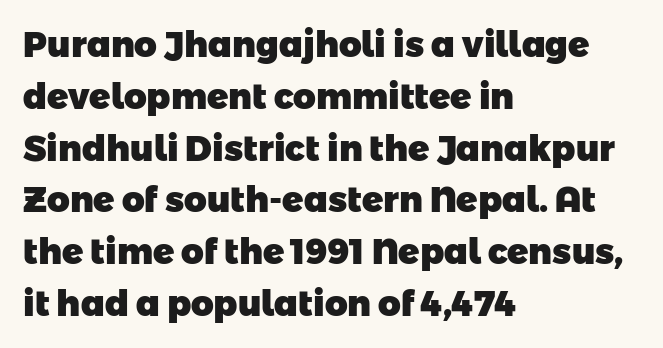
Horizontally, the lines are justified to the leading edge only. Reading down the column, the eye jumps a familiar distance to each next line. The designer went with a sans here, leaving each stem footless. Honestly, the letter spacing is just normal — you wouldn't notice it.
